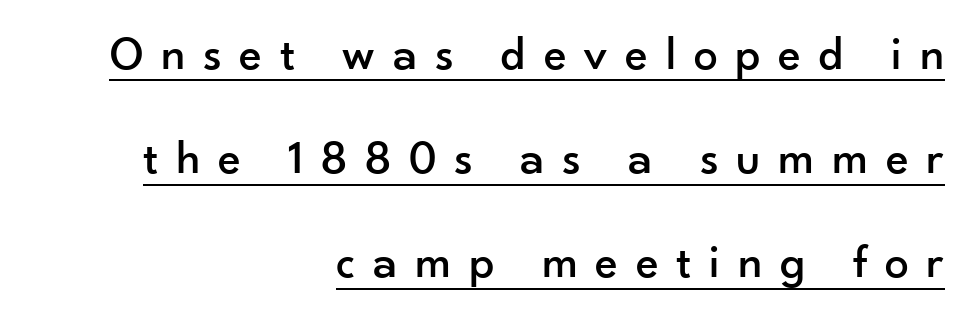
Varying glyph widths throughout — classic text-font behaviour. Note: no serifs on the glyphs. Honestly, the rows look like they've been pulled way apart. Compared with undecorated copy, this sample adds a rule below the words. Each line ends at the same right margin while the left side varies.
